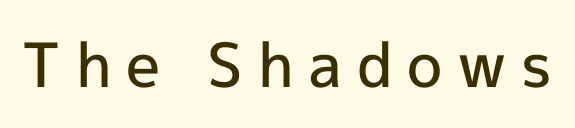
{"serif": "no", "italic": "no", "bold": "semi", "weight": "semibold", "width": "normal", "x_height": "medium", "monospaced": "no", "underline": "no", "letter_spacing": "wide", "letter_spacing_em": 0.24, "glyph_px": 61}
